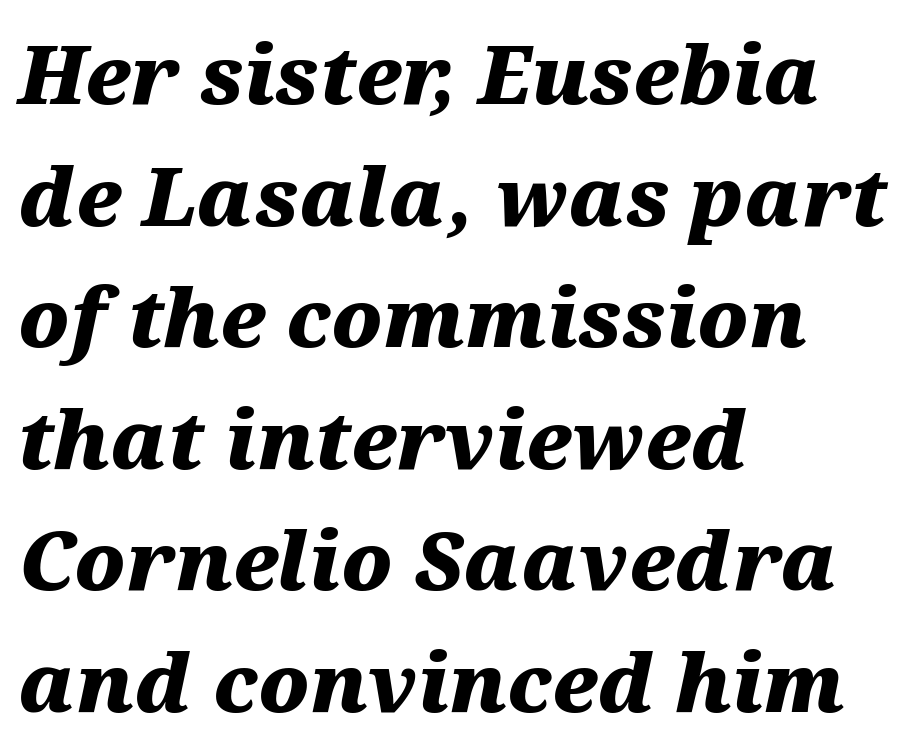
{"italic": "yes", "lean": "right", "slant_degrees": 12, "bold": "yes", "weight": "heavy", "width": "wide", "stroke_contrast": "medium", "x_height": "medium", "monospaced": "no", "underline": "no", "align": "left", "line_spacing": "normal", "line_spacing_ratio": 1.52, "letter_spacing": "normal", "letter_spacing_em": 0.0, "glyph_px": 80}
